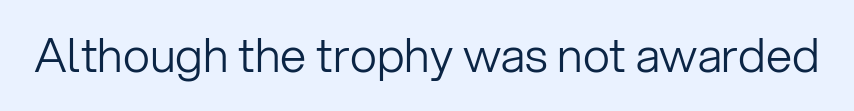
The image shows 47 px light sans-serif type, upright; set normal letter spacing, not underlined; low stroke contrast and a medium x-height.
